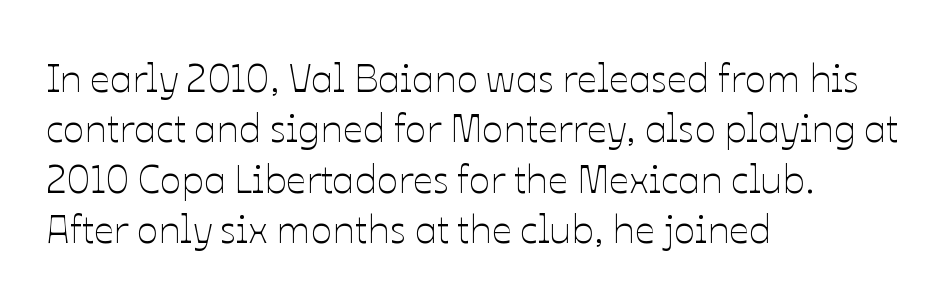
{"italic": "no", "bold": "no", "weight": "thin", "width": "normal", "stroke_contrast": "low", "x_height": "medium", "monospaced": "no", "underline": "no", "align": "left", "line_spacing": "normal", "line_spacing_ratio": 1.26, "letter_spacing": "normal", "letter_spacing_em": 0.0, "glyph_px": 40}
